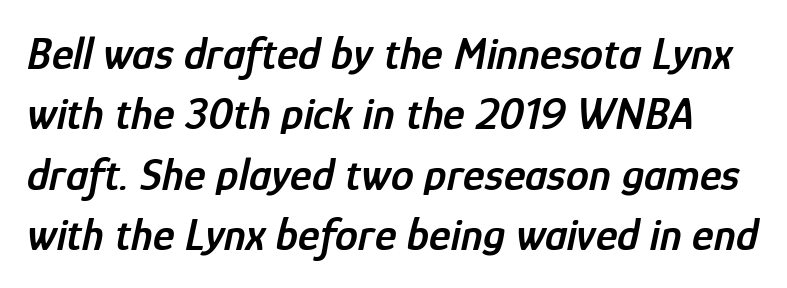
The image shows 46 px semibold, condensed type, italic (leaning right); set normal line spacing (1.31x), normal letter spacing, not underlined; low stroke contrast and a medium x-height.
